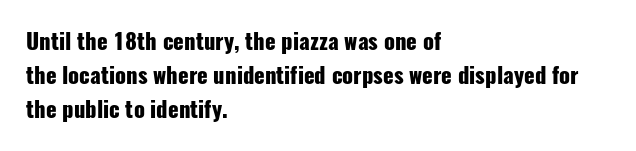
{"italic": "no", "bold": "yes", "underline": "no", "align": "left", "line_spacing": "normal", "line_spacing_ratio": 1.55, "letter_spacing": "normal", "letter_spacing_em": 0.0, "glyph_px": 22}
